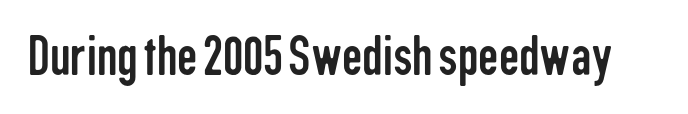
{"serif": "no", "italic": "no", "bold": "no", "weight": "regular", "width": "condensed", "stroke_contrast": "low", "x_height": "medium", "monospaced": "no", "underline": "no", "letter_spacing": "normal", "letter_spacing_em": 0.0, "glyph_px": 57}
